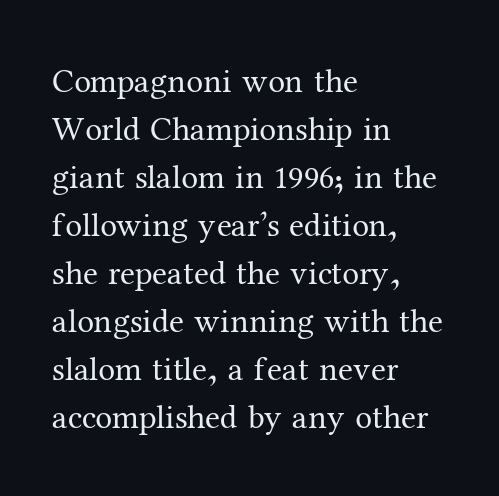
Q: Is the text bold? A: No.
Q: Is the text italic (slanted)? A: No, it is upright.
Q: Is the typeface a serif or a sans-serif typeface? A: Serif.
Q: Is the text underlined? A: No.
Q: How is the paragraph aligned? A: Left-aligned.
Q: Is the spacing between letters normal or unusually wide? A: Normal.
Q: Is the spacing between lines tight, normal or loose? A: Normal.
Q: Width (condensed, normal, or wide)? A: Normal.
Q: Stroke contrast? A: Medium.
Q: x-height? A: Medium.
Q: Monospaced? A: No.
